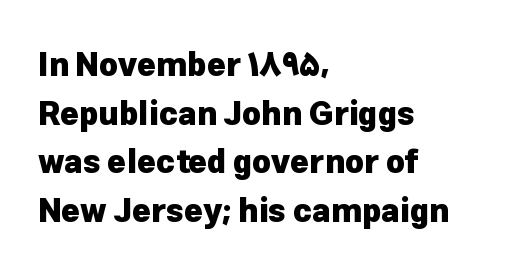
Posture: straight, roman, zero tilt. Look at the bottom of the vertical strokes: they stop flat, with no serifs. Letters rest on an invisible, unmarked baseline. The passage shown is typed in a proportional face where columns would drift. Heft: maximum for text — a bold.
